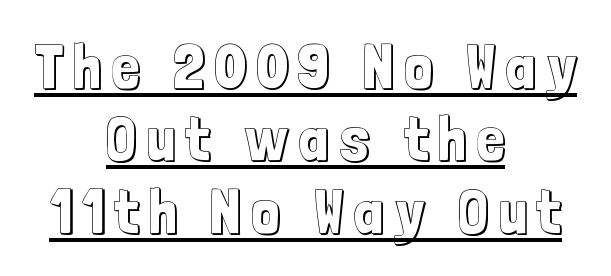
{"italic": "no", "width": "condensed", "x_height": "medium", "monospaced": "no", "underline": "yes", "align": "center", "line_spacing": "tight", "line_spacing_ratio": 1.15, "glyph_px": 63}
